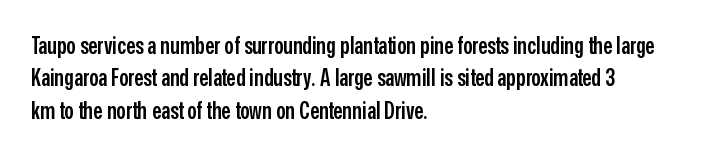
{"italic": "no", "bold": "semi", "underline": "no", "align": "left", "line_spacing": "normal", "line_spacing_ratio": 1.41, "letter_spacing": "normal", "letter_spacing_em": 0.0, "glyph_px": 23}
